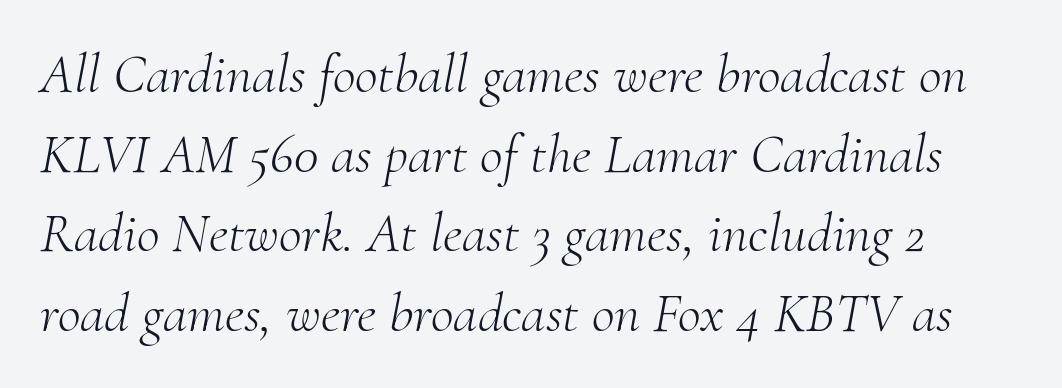
The horizontal fit of the characters is conventional and even. Has an underline been added? It has not. Leading matches the norm, producing a regular column. Nothing heavy about these letters — not bold at all. Character widths vary here, with narrow letters taking less room than wide ones.
